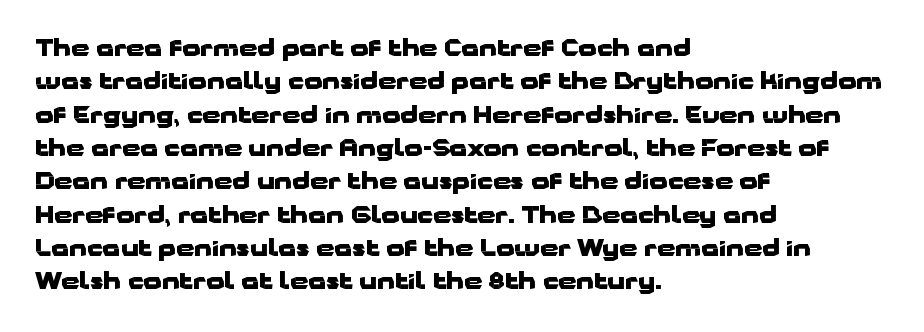
The image shows 23 px bold type, upright; set left-aligned, normal line spacing (1.45x), normal letter spacing, not underlined.
